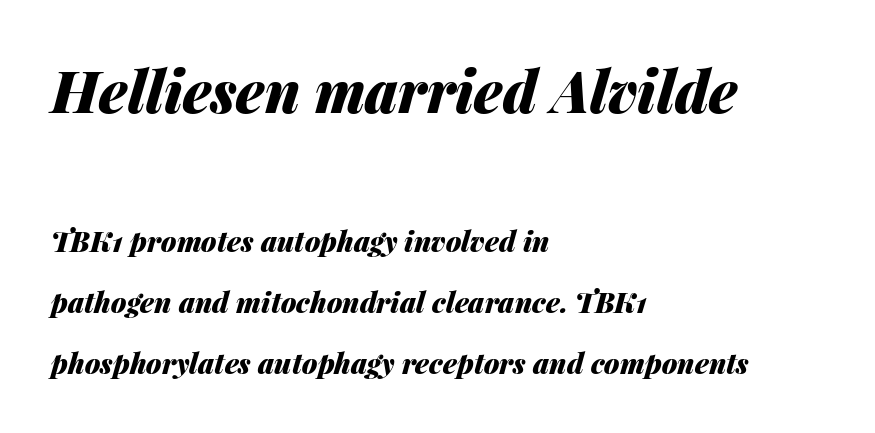
The image shows 57 px heavy type, italic (leaning right); set left-aligned, loose line spacing (2.18x), normal letter spacing, not underlined; the first (top) block is 2.04x larger; medium stroke contrast and a medium x-height.
